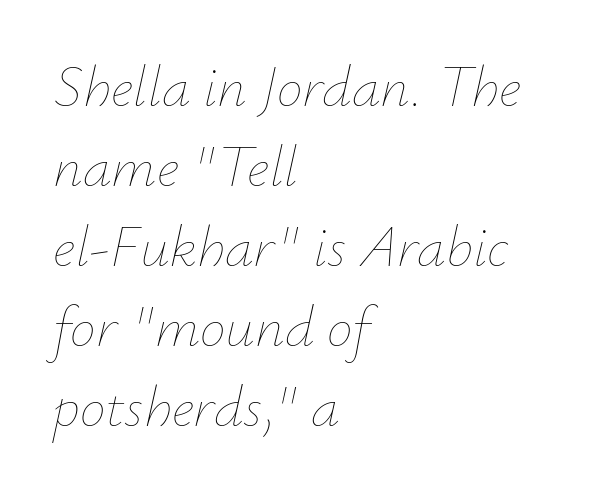
Q: Is the text bold? A: No.
Q: Is the text italic (slanted)? A: Yes, it leans right by about 12 degrees.
Q: Is the text underlined? A: No.
Q: How is the paragraph aligned? A: Left-aligned.
Q: Is the spacing between letters normal or unusually wide? A: Normal.
Q: Is the spacing between lines tight, normal or loose? A: Normal.
Q: Width (condensed, normal, or wide)? A: Normal.
Q: Stroke contrast? A: Low.
Q: x-height? A: Small.
Q: Monospaced? A: No.
